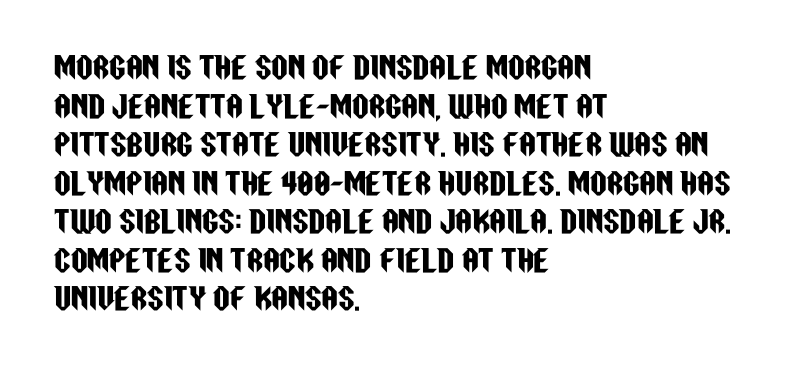
{"serif": "no", "italic": "no", "width": "condensed", "stroke_contrast": "low", "x_height": "large", "monospaced": "no", "underline": "no", "align": "left", "line_spacing": "normal", "line_spacing_ratio": 1.33, "letter_spacing": "normal", "letter_spacing_em": 0.0, "glyph_px": 29}
